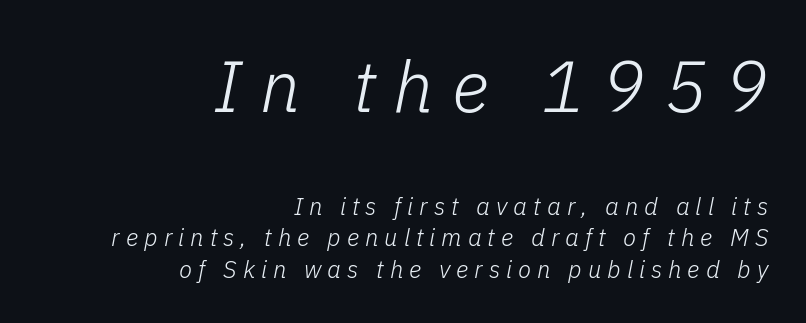
Q: Is the text bold? A: No.
Q: Is the text italic (slanted)? A: Yes, it leans right by about 11 degrees.
Q: Is the text underlined? A: No.
Q: How is the paragraph aligned? A: Right-aligned.
Q: Is the spacing between letters normal or unusually wide? A: Unusually wide.
Q: Is the spacing between lines tight, normal or loose? A: Normal.
Q: Which block of text is set in a larger size, the first (top) or the second (bottom)? A: The first (top) one.
Q: Width (condensed, normal, or wide)? A: Normal.
Q: Stroke contrast? A: Low.
Q: x-height? A: Medium.
Q: Monospaced? A: No.
